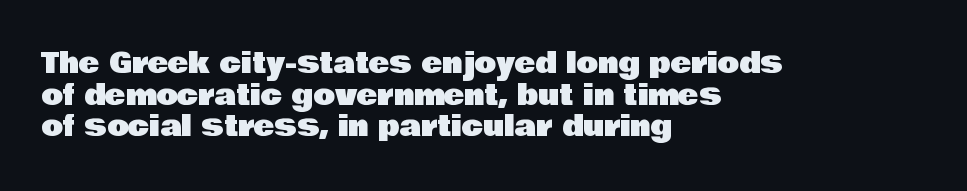
{"serif": "no", "italic": "no", "width": "normal", "stroke_contrast": "low", "x_height": "large", "monospaced": "no", "underline": "no", "align": "left", "line_spacing": "tight", "line_spacing_ratio": 1.13, "letter_spacing": "normal", "letter_spacing_em": 0.0, "glyph_px": 28}
